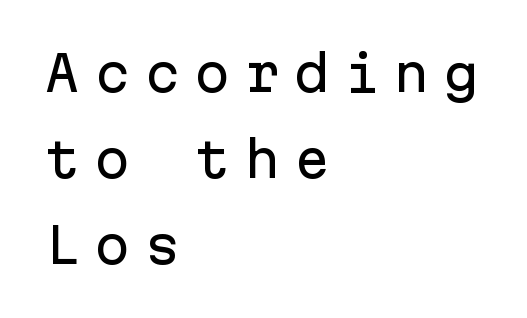
Q: Is the text italic (slanted)? A: No, it is upright.
Q: Is the typeface a serif or a sans-serif typeface? A: Sans-serif.
Q: Is the text underlined? A: No.
Q: How is the paragraph aligned? A: Left-aligned.
Q: Is the spacing between letters normal or unusually wide? A: Unusually wide.
Q: Width (condensed, normal, or wide)? A: Normal.
Q: Stroke contrast? A: Low.
Q: x-height? A: Medium.
Q: Monospaced? A: Yes.
